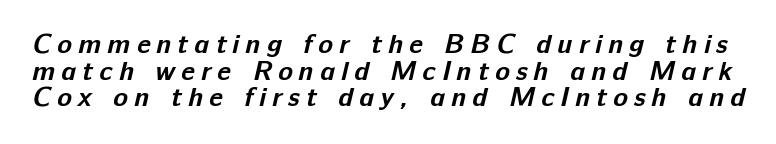
{"bold": "yes", "underline": "no", "line_spacing": "tight", "line_spacing_ratio": 0.99, "letter_spacing": "wide", "letter_spacing_em": 0.23, "glyph_px": 27}
